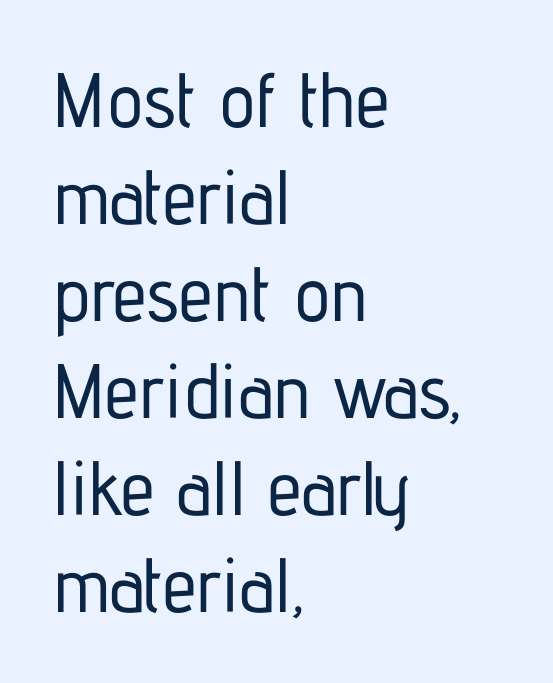
{"serif": "no", "italic": "no", "width": "condensed", "stroke_contrast": "low", "x_height": "medium", "monospaced": "no", "underline": "no", "align": "left", "line_spacing": "normal", "line_spacing_ratio": 1.26, "letter_spacing": "normal", "letter_spacing_em": 0.0, "glyph_px": 77}
